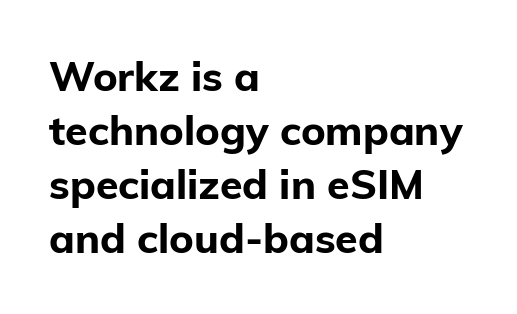
No extra tracking has been applied to these lines. All the whitespace from short lines collects on the right. Here the designer chose a conventional face with non-uniform glyph widths. The passage shown is not underscored anywhere. These words are printed bold, with thick strokes throughout. Interline gaps are of average width in this sample.
